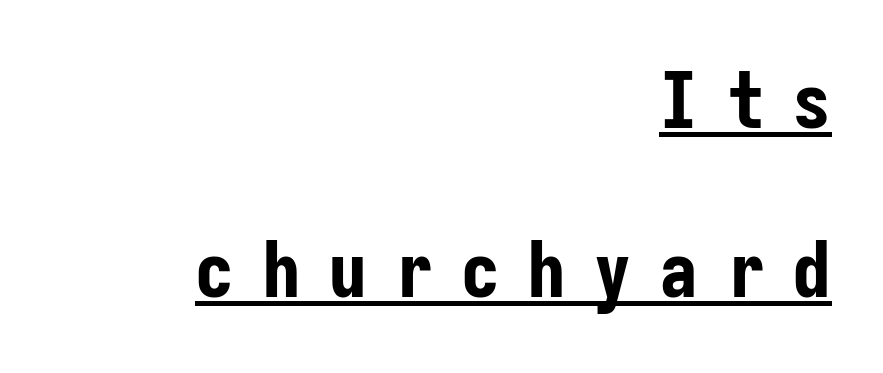
Grotesque or geometric, the face here clearly has no serifs. Visually the block forms a straight wall on the right and a jagged coastline on the left. Fixed-width glyphs throughout — classic coding-font behaviour. A typesetter would call this heavily tracked-out type.
